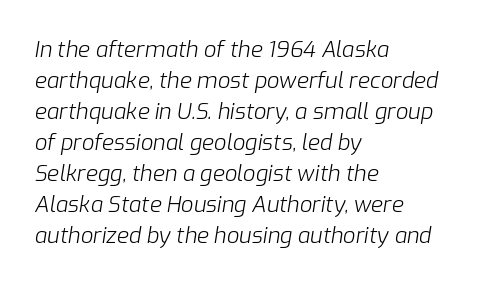
Q: Is the text bold? A: No.
Q: Is the text italic (slanted)? A: Yes, it leans right by about 9 degrees.
Q: Is the text underlined? A: No.
Q: How is the paragraph aligned? A: Left-aligned.
Q: Is the spacing between letters normal or unusually wide? A: Normal.
Q: Is the spacing between lines tight, normal or loose? A: Normal.
